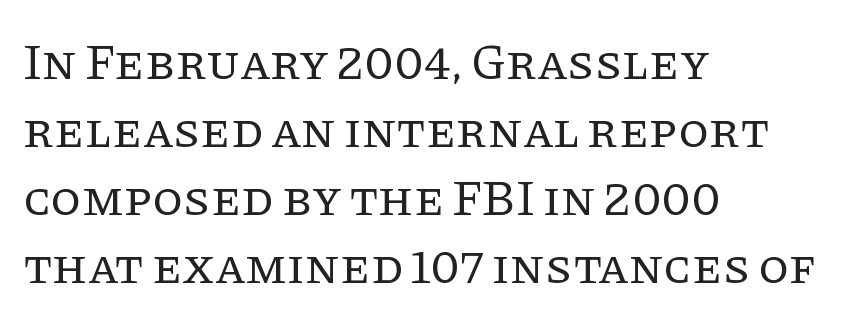
{"serif": "yes", "italic": "no", "bold": "no", "weight": "regular", "width": "normal", "stroke_contrast": "low", "x_height": "large", "monospaced": "no", "underline": "no", "align": "left", "line_spacing": "normal", "line_spacing_ratio": 1.36, "letter_spacing": "normal", "letter_spacing_em": 0.0, "glyph_px": 50}
